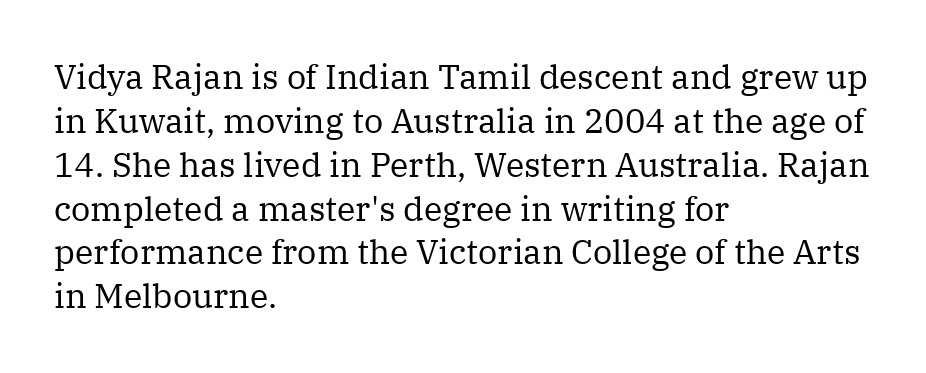
{"serif": "yes", "italic": "no", "bold": "no", "weight": "regular", "width": "normal", "stroke_contrast": "medium", "x_height": "medium", "monospaced": "no", "underline": "no", "align": "left", "line_spacing": "normal", "line_spacing_ratio": 1.29, "letter_spacing": "normal", "letter_spacing_em": 0.0, "glyph_px": 34}
